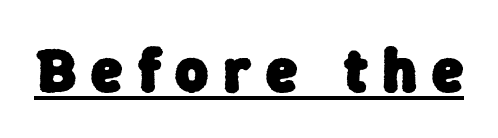
The type is letterspaced generously, with wide tracking. Think of a printed novel: that variable character pitch is what you see here. Is this a sans? Yes — the strokes have no serifs. The string is rendered with underlining switched on. Set as a true bold cut, around the 700 mark.
